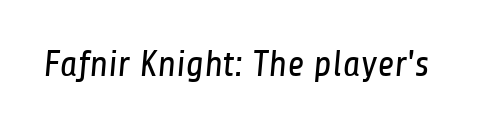
Stroke terminals: plain, sans-serif. The letters sit at their default tracking, neither squeezed nor spread. A typesetter would call this proportional, since set widths differ per character. These glyphs show unthickened strokes, regular width or finer. Descender tails drop into unmarked territory.
